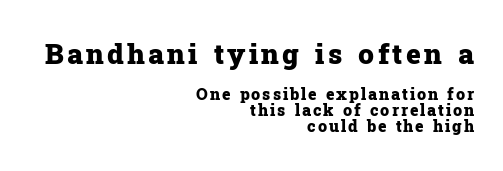
The image shows 28 px heavy serif type, upright; set right-aligned, tight line spacing (1.01x), not underlined; the first (top) block is 1.75x larger; low stroke contrast and a medium x-height.
